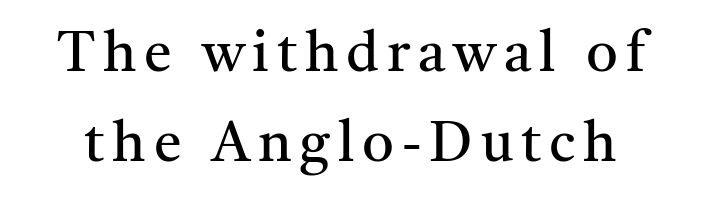
{"serif": "yes", "italic": "no", "bold": "no", "weight": "regular", "width": "normal", "stroke_contrast": "medium", "x_height": "medium", "monospaced": "no", "underline": "no", "line_spacing": "normal", "line_spacing_ratio": 1.6, "glyph_px": 56}
